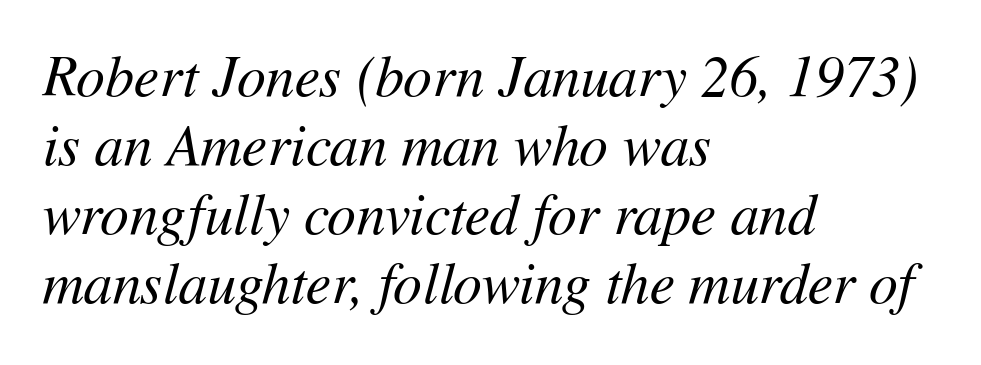
What stands out about the letter spacing? Nothing — it is the standard amount. Bold? No — there's no thickening of the strokes. The passage is arranged the way most books set body copy — flush left. Check under the words: just untouched page. Every character sits at an angle, as italics do. Here the designer chose a conventional face with non-uniform glyph widths.
